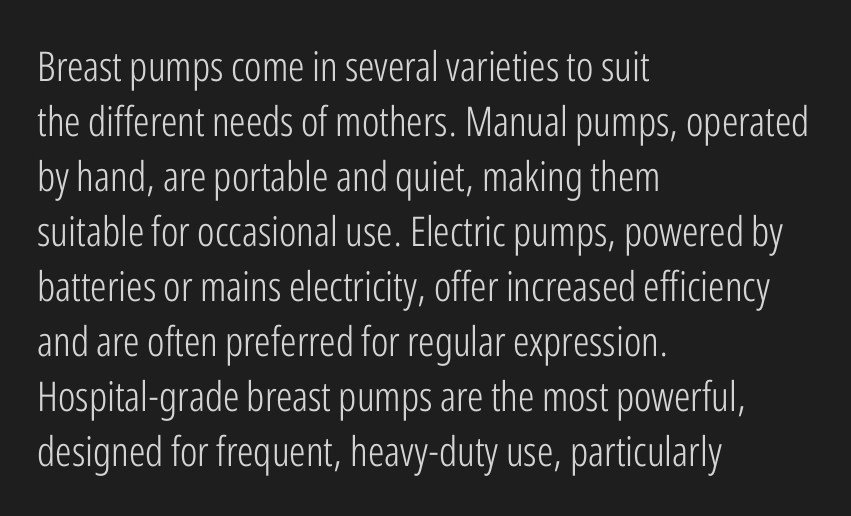
The image shows 41 px light, condensed sans-serif type, upright; set left-aligned, normal line spacing (1.34x), normal letter spacing, not underlined; low stroke contrast and a medium x-height.
